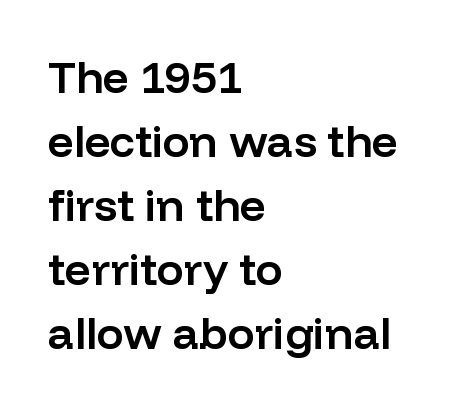
The image shows 45 px semibold sans-serif type, upright; set left-aligned, normal line spacing (1.42x), normal letter spacing, not underlined; low stroke contrast and a medium x-height.
